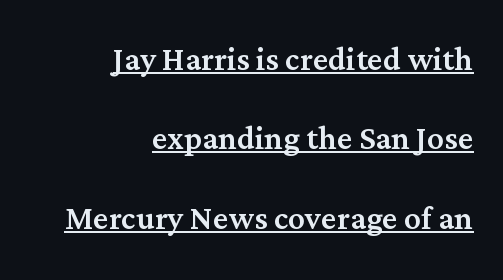
Each letter's strokes conclude with small projecting serifs. A typesetter would call this zero additional tracking. If you drew a ruler down the right edge, every line would touch it. Characters remain perfectly vertical along every line.
